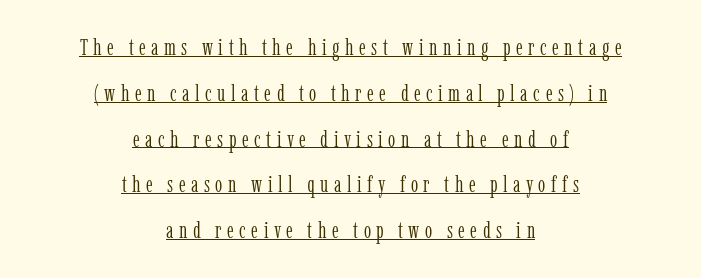
{"italic": "no", "bold": "no", "underline": "yes", "align": "center", "line_spacing": "loose", "line_spacing_ratio": 1.99, "letter_spacing": "wide", "letter_spacing_em": 0.24, "glyph_px": 23}
